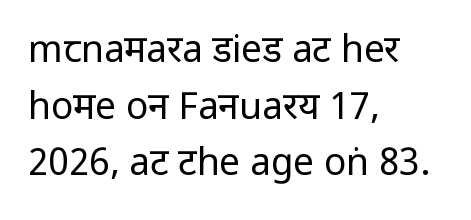
{"serif": "no", "italic": "no", "bold": "no", "weight": "regular", "width": "condensed", "stroke_contrast": "low", "x_height": "large", "monospaced": "no", "underline": "no", "align": "left", "line_spacing": "normal", "line_spacing_ratio": 1.53, "letter_spacing": "normal", "letter_spacing_em": 0.0, "glyph_px": 37}
